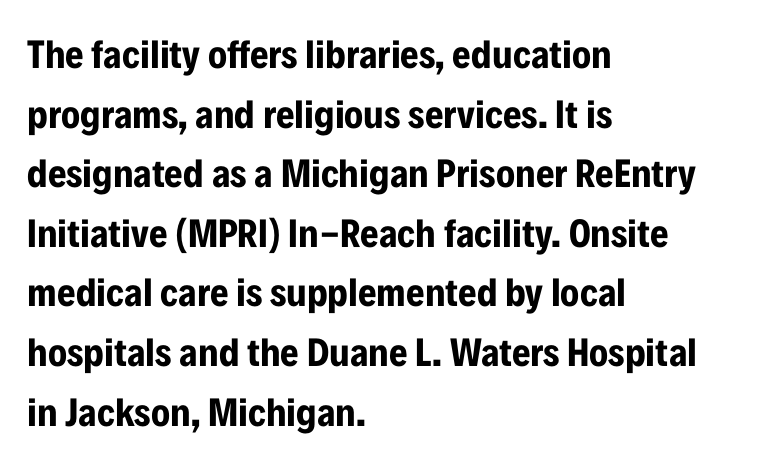
In terms of weight, the rendering is a true, heavy bold. The passage shown is typed in a proportional face where columns would drift. Every character sits straight up, as roman type does. Is the block centered? No — it sits flush against the left margin.
